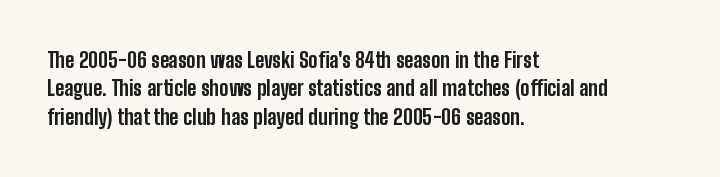
Q: Is the text bold? A: Yes.
Q: Is the text italic (slanted)? A: No, it is upright.
Q: Is the text underlined? A: No.
Q: How is the paragraph aligned? A: Left-aligned.
Q: Is the spacing between letters normal or unusually wide? A: Normal.
Q: Is the spacing between lines tight, normal or loose? A: Normal.
